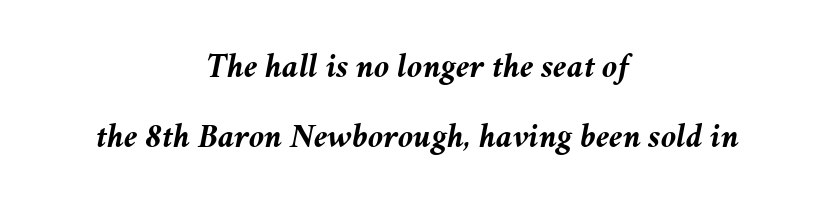
{"italic": "yes", "lean": "right", "slant_degrees": 11, "bold": "yes", "weight": "semibold", "width": "normal", "stroke_contrast": "medium", "x_height": "medium", "monospaced": "no", "underline": "no", "align": "center", "line_spacing": "loose", "line_spacing_ratio": 2.06, "letter_spacing": "normal", "letter_spacing_em": 0.0, "glyph_px": 34}
